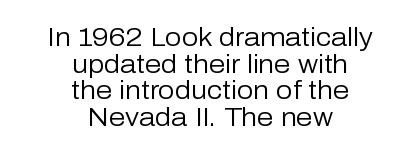
Q: Is the text bold? A: No.
Q: Is the text italic (slanted)? A: No, it is upright.
Q: Is the text underlined? A: No.
Q: How is the paragraph aligned? A: Centered.
Q: Is the spacing between letters normal or unusually wide? A: Normal.
Q: Is the spacing between lines tight, normal or loose? A: Tight.
